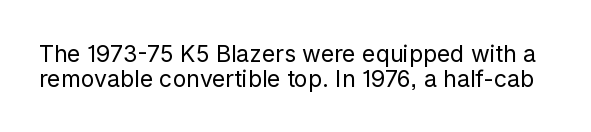
Q: Is the text bold? A: No.
Q: Is the text italic (slanted)? A: No, it is upright.
Q: Is the text underlined? A: No.
Q: Is the spacing between letters normal or unusually wide? A: Normal.
Q: Is the spacing between lines tight, normal or loose? A: Tight.
